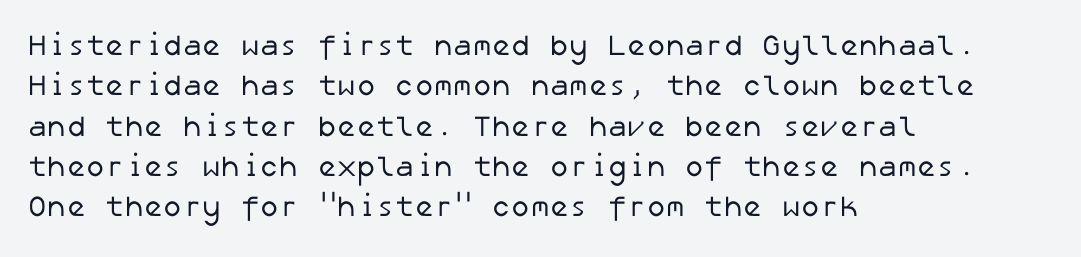
Q: Is the text bold? A: No.
Q: Is the typeface a serif or a sans-serif typeface? A: Sans-serif.
Q: Is the text underlined? A: No.
Q: How is the paragraph aligned? A: Left-aligned.
Q: Is the spacing between letters normal or unusually wide? A: Normal.
Q: Is the spacing between lines tight, normal or loose? A: Normal.
Q: Width (condensed, normal, or wide)? A: Normal.
Q: Stroke contrast? A: Low.
Q: x-height? A: Medium.
